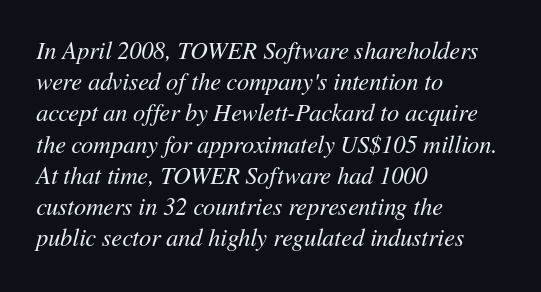
{"italic": "yes", "lean": "right", "slant_degrees": 11, "bold": "no", "underline": "no", "align": "left", "line_spacing": "normal", "line_spacing_ratio": 1.3, "letter_spacing": "normal", "letter_spacing_em": 0.0, "glyph_px": 24}
